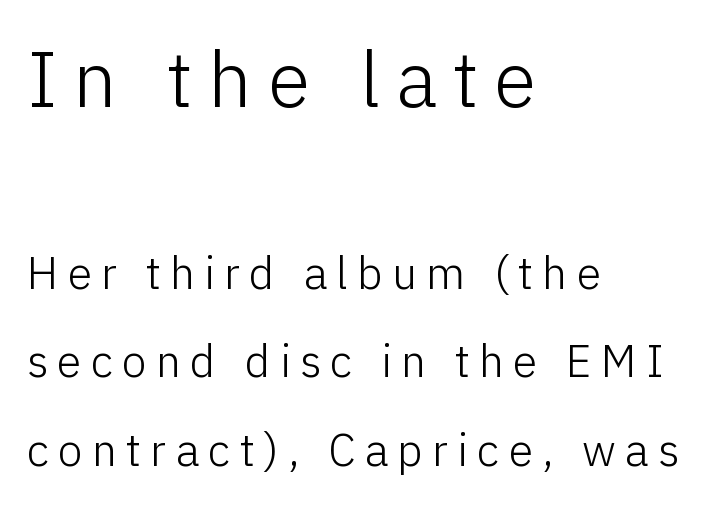
The characters are drawn with everyday or finer stroke widths. The upper block of text is set noticeably larger than the block beneath it. The lettering holds an erect, upright posture throughout. Horizontally, the lines are justified to the leading edge only.
